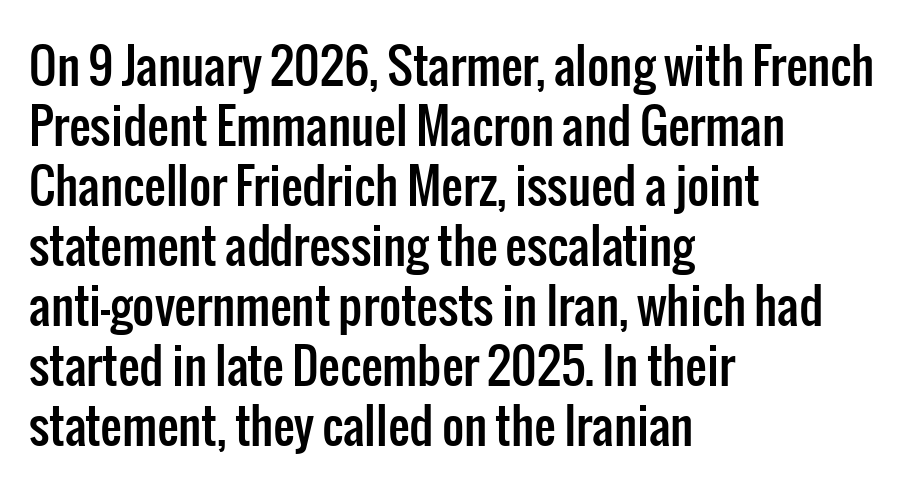
{"serif": "no", "italic": "no", "width": "condensed", "stroke_contrast": "low", "x_height": "medium", "monospaced": "no", "underline": "no", "align": "left", "line_spacing": "normal", "line_spacing_ratio": 1.25, "letter_spacing": "normal", "letter_spacing_em": 0.0, "glyph_px": 48}
